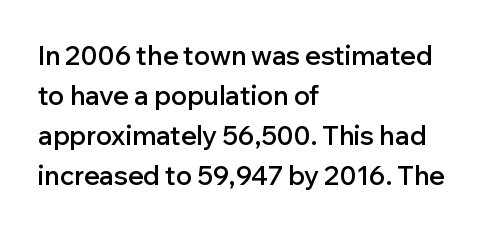
The image shows 26 px text type, upright; set left-aligned, normal line spacing (1.54x), normal letter spacing, not underlined.
